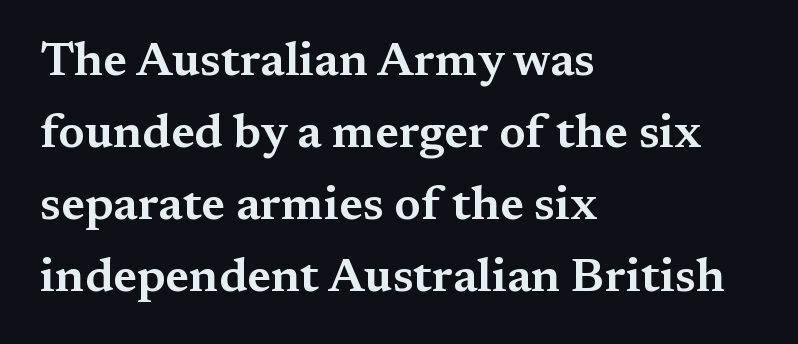
{"serif": "yes", "italic": "no", "width": "wide", "stroke_contrast": "medium", "x_height": "medium", "monospaced": "no", "underline": "no", "align": "left", "line_spacing": "normal", "line_spacing_ratio": 1.53, "letter_spacing": "normal", "letter_spacing_em": 0.0, "glyph_px": 47}
